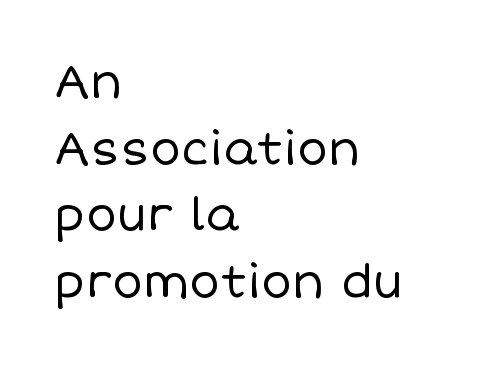
If you drew a line through each stem, it would be perfectly vertical. The specimen omits any rule beneath the text block's lines. Spacing verdict: proportional, widths tailored to each character. On a weight scale, this lands at 450 or below.
